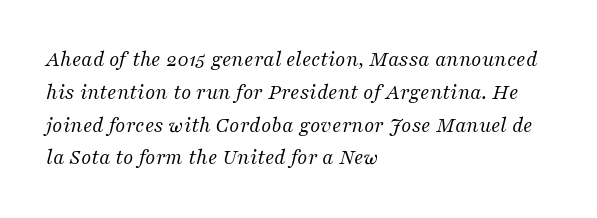
Q: Is the text bold? A: No.
Q: Is the text italic (slanted)? A: Yes, it leans right by about 16 degrees.
Q: Is the text underlined? A: No.
Q: How is the paragraph aligned? A: Left-aligned.
Q: Is the spacing between letters normal or unusually wide? A: Normal.
Q: Is the spacing between lines tight, normal or loose? A: Normal.
